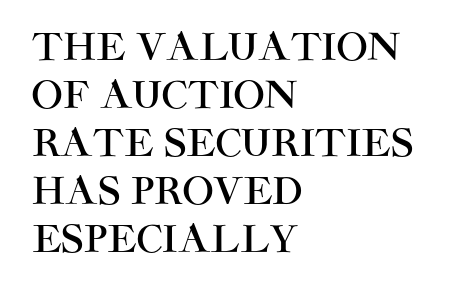
What kind of face is this? One without serifs — a sans. A bare baseline throughout the passage. These lines keep a tight, regular rhythm from letter to letter. One glance says typical: line gaps are just what's usual. The lines in this sample share a left origin and differ only in where they stop.
